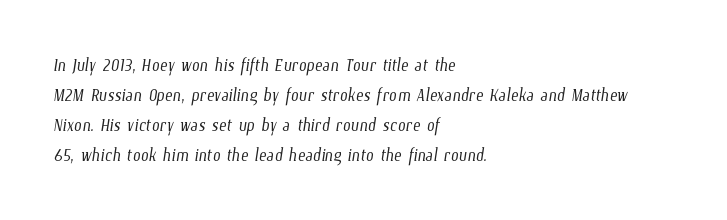
The face used here is rendered with its standard letterfit. Underline: absent. Line beginnings align vertically; line endings do not. Unbolded letterforms with no extra heft. Line spacing here is normal.
